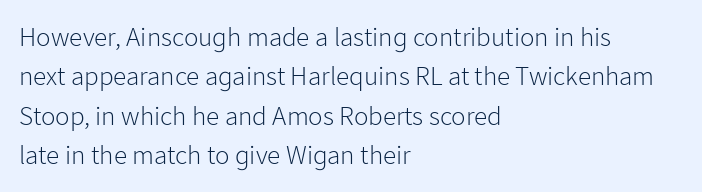
{"italic": "no", "bold": "no", "underline": "no", "align": "left", "line_spacing": "normal", "line_spacing_ratio": 1.46, "letter_spacing": "normal", "letter_spacing_em": 0.0, "glyph_px": 27}
